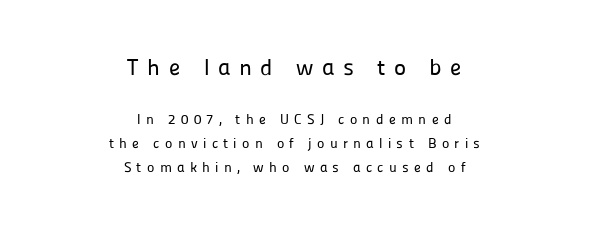
Q: Is the text italic (slanted)? A: No, it is upright.
Q: Is the text underlined? A: No.
Q: How is the paragraph aligned? A: Centered.
Q: Is the spacing between letters normal or unusually wide? A: Unusually wide.
Q: Is the spacing between lines tight, normal or loose? A: Normal.
Q: Which block of text is set in a larger size, the first (top) or the second (bottom)? A: The first (top) one.
